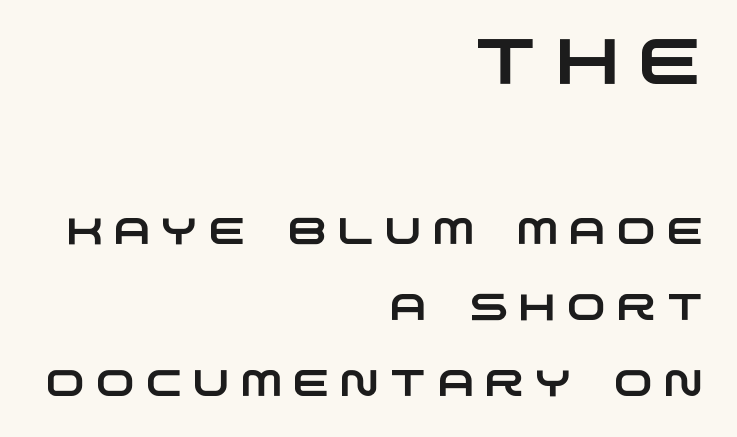
The image shows 64 px wide sans-serif type; set right-aligned, loose line spacing (2.05x), unusually wide letter spacing (+0.3 em), not underlined; the first (top) block is 1.73x larger; low stroke contrast and a large x-height.
